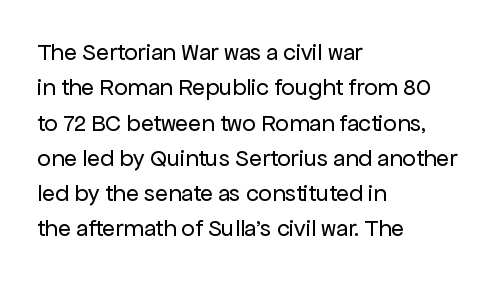
{"italic": "no", "bold": "no", "underline": "no", "align": "left", "line_spacing": "normal", "line_spacing_ratio": 1.47, "letter_spacing": "normal", "letter_spacing_em": 0.0, "glyph_px": 24}
